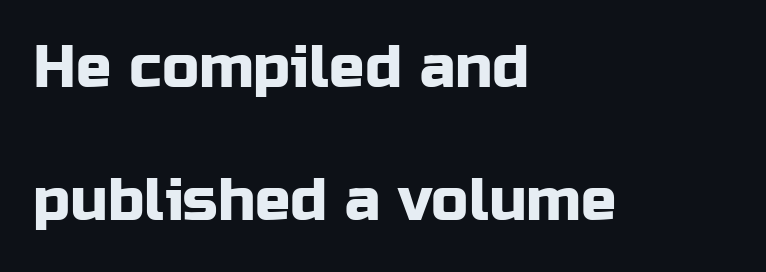
Successive baselines arrive slowly, with a big drop between each. Ascenders rise straight up at ninety degrees. All the whitespace from short lines collects on the right. The glyphs are unaccompanied by any horizontal stroke below them. Looks like regular typesetting: each glyph gets only the width it needs. Type style note: lacks serifs.
